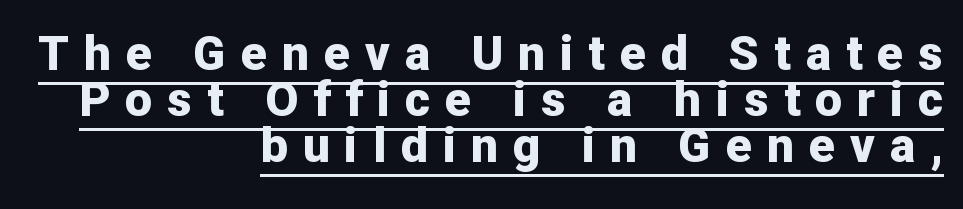
These lines were composed using upright roman letters. The designer dialed line spacing down below the default. Observe the wide spacing: letters keep a clear distance from each other. Here the designer chose a conventional face with non-uniform glyph widths. Every row of glyphs terminates at an identical x-position on the right. This rendering features underlined lettering.
